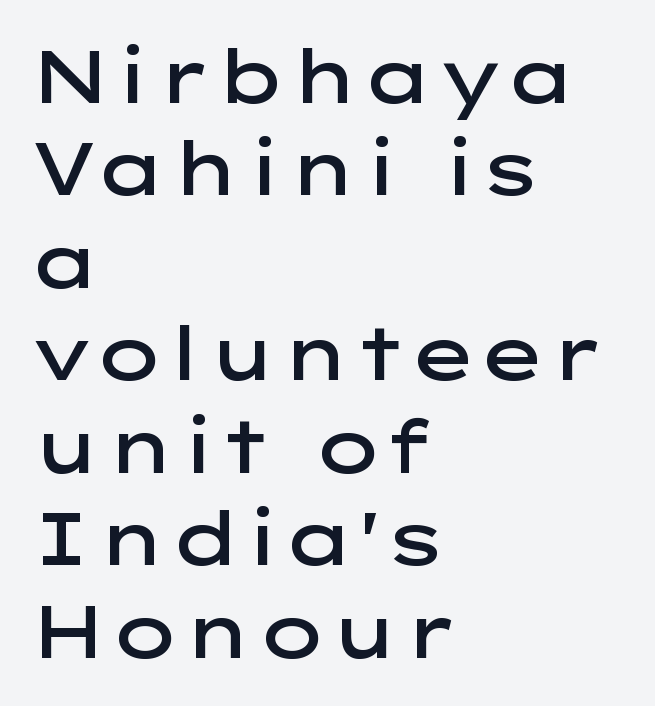
The image shows 74 px semibold, wide sans-serif type, upright; set left-aligned, normal line spacing (1.25x), normal letter spacing, not underlined; low stroke contrast and a medium x-height.
